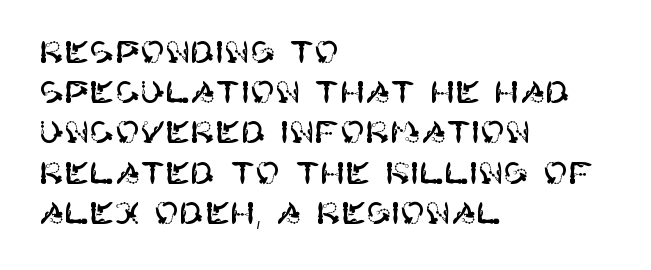
{"serif": "no", "italic": "no", "width": "normal", "stroke_contrast": "high", "x_height": "large", "underline": "no", "align": "left", "line_spacing": "normal", "line_spacing_ratio": 1.34, "letter_spacing": "normal", "letter_spacing_em": 0.0, "glyph_px": 30}
